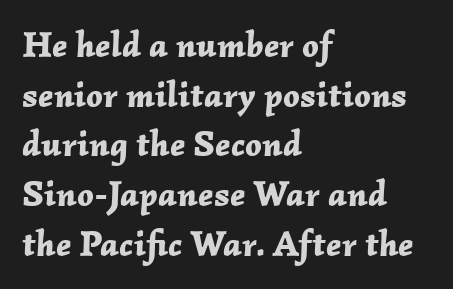
{"italic": "yes", "lean": "right", "slant_degrees": 2, "bold": "yes", "weight": "bold", "width": "normal", "stroke_contrast": "low", "x_height": "medium", "monospaced": "no", "underline": "no", "align": "left", "line_spacing": "normal", "line_spacing_ratio": 1.38, "letter_spacing": "normal", "letter_spacing_em": 0.0, "glyph_px": 36}
